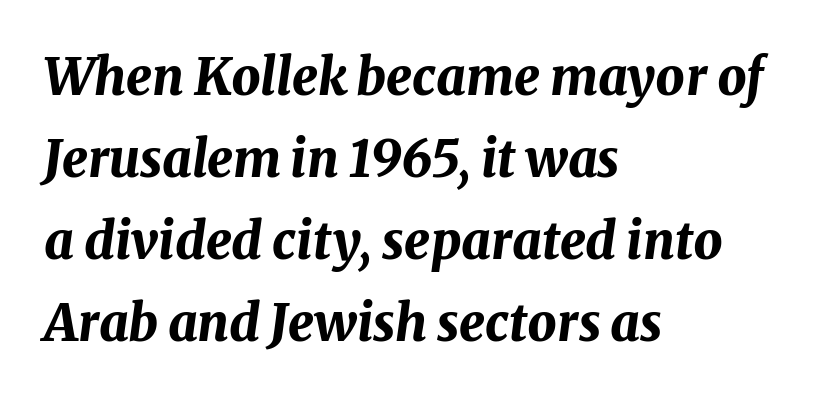
Q: Is the text bold? A: Yes.
Q: Is the text italic (slanted)? A: Yes, it leans right by about 8 degrees.
Q: Is the text underlined? A: No.
Q: How is the paragraph aligned? A: Left-aligned.
Q: Is the spacing between letters normal or unusually wide? A: Normal.
Q: Is the spacing between lines tight, normal or loose? A: Normal.
Q: Width (condensed, normal, or wide)? A: Normal.
Q: Stroke contrast? A: Medium.
Q: x-height? A: Medium.
Q: Monospaced? A: No.
